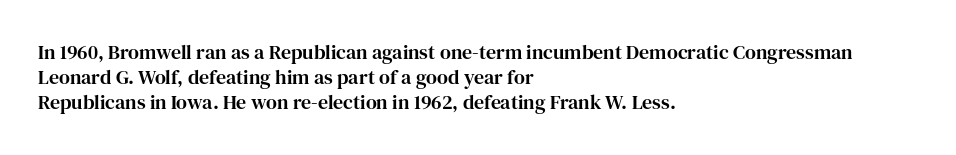
The image shows 20 px text type, upright; set left-aligned, normal line spacing (1.26x), normal letter spacing, not underlined.
